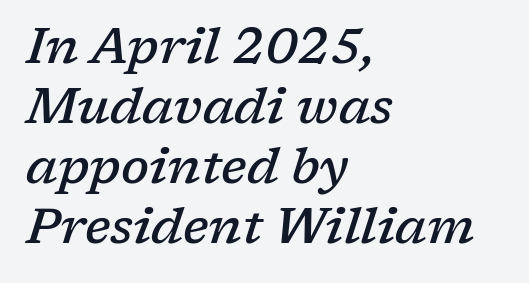
The space beneath each line is pristine and unruled. The sample has been set in demibold, a notch under bold. Note the varied advance widths — an 'i' is clearly narrower than an 'm'. The text was rendered using a seriffed face with decorative stroke endings.
